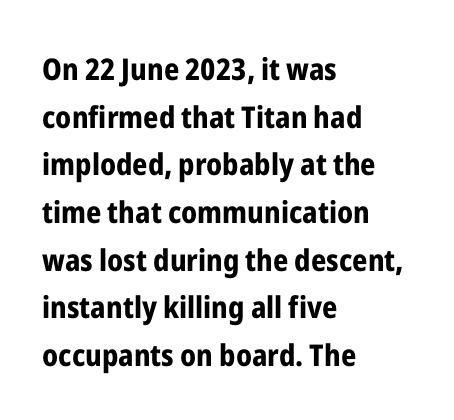
Examine the stroke ends and you'll find no serifs. Caption: standard tracking, unaltered. The rows are spaced the way most documents space them. Bare-footed words on every line.
